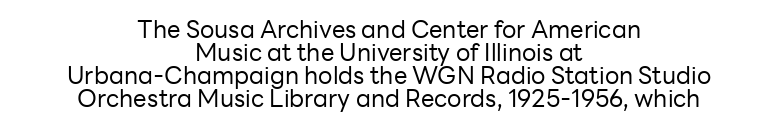
The gaps between neighbouring characters are ordinary and unremarkable. Italic? Not at all — the glyphs are vertical. Clear beneath every line of the passage. This rendering uses center alignment, leaving both contours irregular but symmetric. Closely set lines give the paragraph a compact silhouette. Nothing heavy about these letters — not bold at all.
